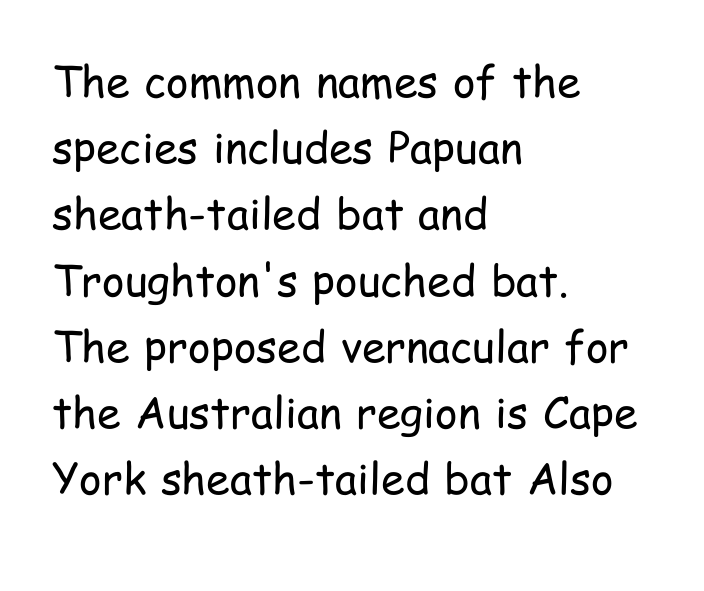
{"serif": "no", "italic": "no", "bold": "no", "weight": "regular", "width": "condensed", "stroke_contrast": "low", "x_height": "medium", "monospaced": "no", "underline": "no", "align": "left", "line_spacing": "normal", "line_spacing_ratio": 1.54, "letter_spacing": "normal", "letter_spacing_em": 0.0, "glyph_px": 43}
